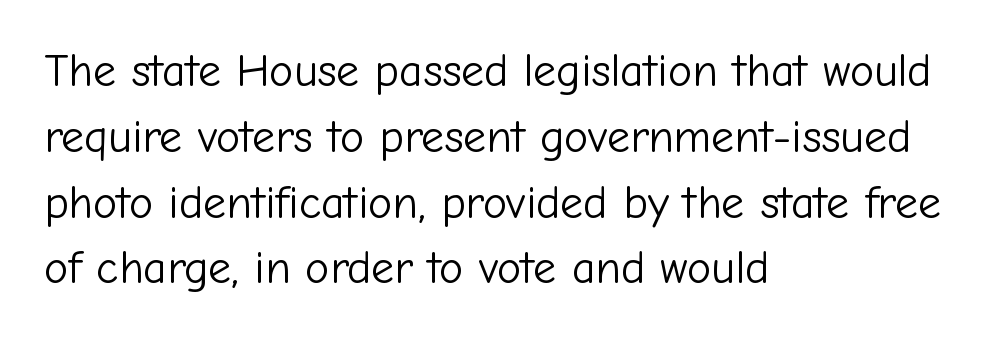
There is no visible air inserted between adjacent glyphs. Ink coverage per letter is moderate at most. If you drew a ruler down the left edge, every line would touch it. Check where the strokes stop: nothing finishes them off — pure sans. The strip under each line holds only bare page.
